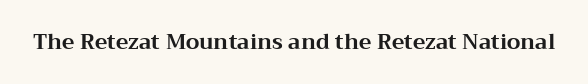
The image shows 21 px bold type, upright; set normal letter spacing, not underlined.
